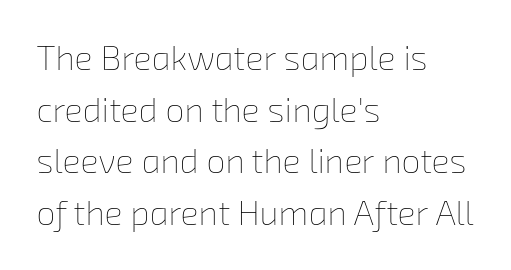
Q: Is the text bold? A: No.
Q: Is the text underlined? A: No.
Q: How is the paragraph aligned? A: Left-aligned.
Q: Is the spacing between letters normal or unusually wide? A: Normal.
Q: Is the spacing between lines tight, normal or loose? A: Normal.
Q: Width (condensed, normal, or wide)? A: Normal.
Q: Stroke contrast? A: Low.
Q: x-height? A: Medium.
Q: Monospaced? A: No.
